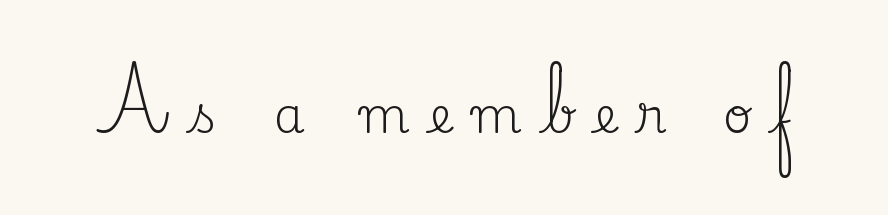
Q: Is the text bold? A: No.
Q: Is the text italic (slanted)? A: No, it is upright.
Q: Is the typeface a serif or a sans-serif typeface? A: Serif.
Q: Is the text underlined? A: No.
Q: Is the spacing between letters normal or unusually wide? A: Unusually wide.
Q: Width (condensed, normal, or wide)? A: Normal.
Q: Stroke contrast? A: Medium.
Q: x-height? A: Small.
Q: Monospaced? A: No.
